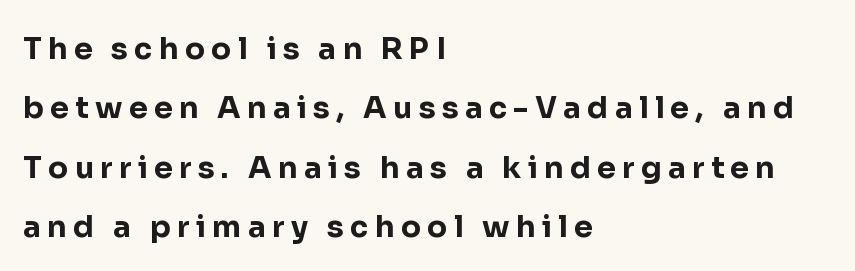
The image shows 30 px bold sans-serif type, upright; set left-aligned, loose line spacing (1.98x), unusually wide letter spacing (+0.21 em), not underlined; low stroke contrast and a medium x-height.
